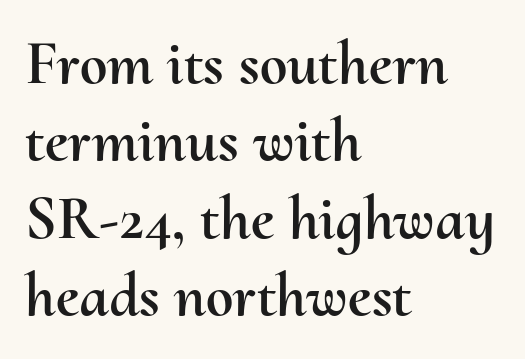
Alignment: flush left. These lines are rendered in a variable-pitch font. The leading is moderate, giving the passage an even texture. Nothing unusual about the tracking: characters are spaced as the font intends. Quick note: not italic, upright.
